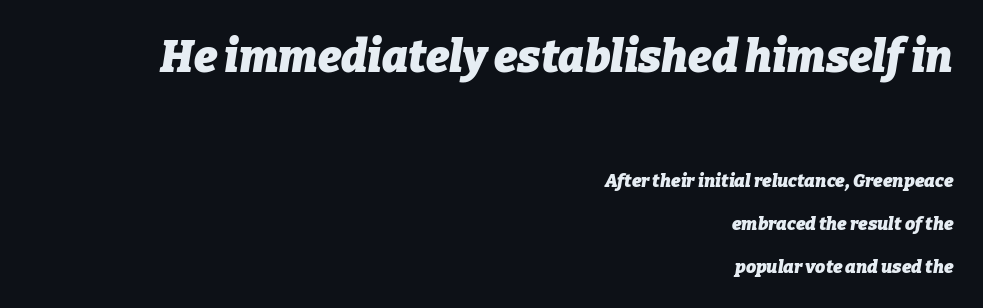
{"italic": "yes", "lean": "right", "slant_degrees": 9, "bold": "yes", "weight": "heavy", "width": "normal", "stroke_contrast": "low", "x_height": "medium", "monospaced": "no", "underline": "no", "align": "right", "line_spacing": "loose", "line_spacing_ratio": 2.38, "letter_spacing": "normal", "letter_spacing_em": 0.0, "larger_block": "first", "size_ratio": 2.44, "glyph_px": 44}
